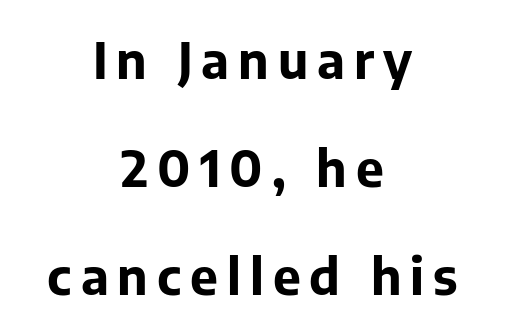
The image shows 50 px bold sans-serif type, upright; set centered, loose line spacing (2.16x), not underlined; low stroke contrast and a medium x-height.
